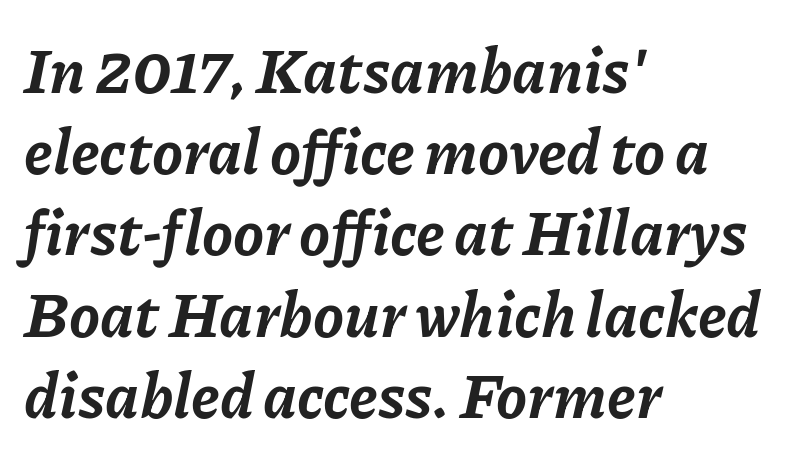
The image shows 62 px bold type, italic (leaning right); set left-aligned, normal line spacing (1.31x), normal letter spacing, not underlined; low stroke contrast and a medium x-height.
